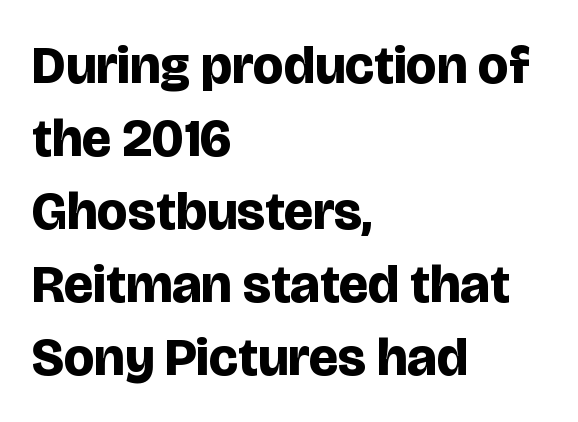
{"serif": "no", "italic": "no", "bold": "yes", "weight": "bold", "width": "normal", "stroke_contrast": "low", "x_height": "large", "monospaced": "no", "underline": "no", "align": "left", "line_spacing": "normal", "line_spacing_ratio": 1.35, "letter_spacing": "normal", "letter_spacing_em": 0.0, "glyph_px": 54}
